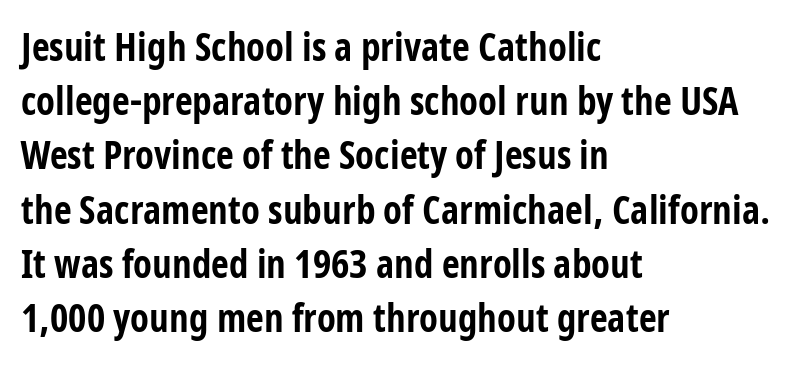
The image shows 39 px bold, condensed sans-serif type, upright; set left-aligned, normal line spacing (1.39x), normal letter spacing, not underlined; low stroke contrast and a medium x-height.
